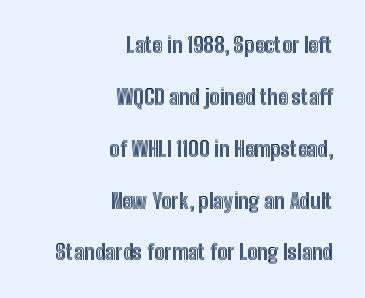
The image shows 21 px text type, upright; set right-aligned, loose line spacing (2.47x), normal letter spacing, not underlined.
